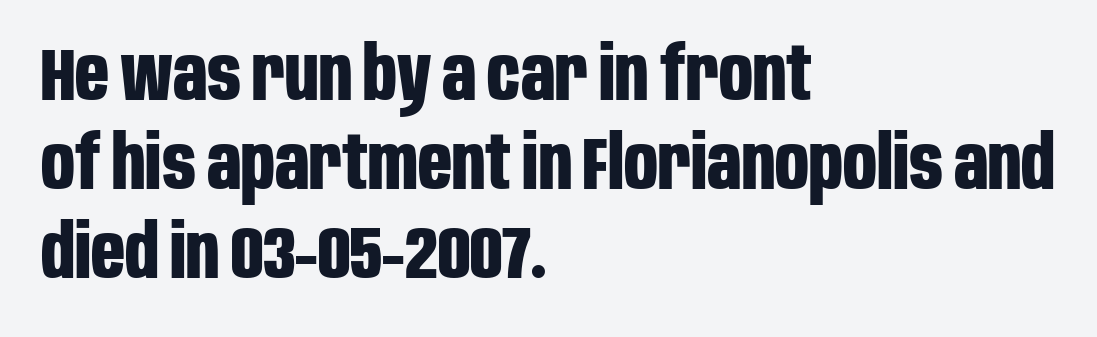
Q: Is the text bold? A: Yes.
Q: Is the text italic (slanted)? A: No, it is upright.
Q: Is the typeface a serif or a sans-serif typeface? A: Sans-serif.
Q: Is the text underlined? A: No.
Q: How is the paragraph aligned? A: Left-aligned.
Q: Is the spacing between letters normal or unusually wide? A: Normal.
Q: Width (condensed, normal, or wide)? A: Condensed.
Q: Stroke contrast? A: Low.
Q: x-height? A: Large.
Q: Monospaced? A: No.
